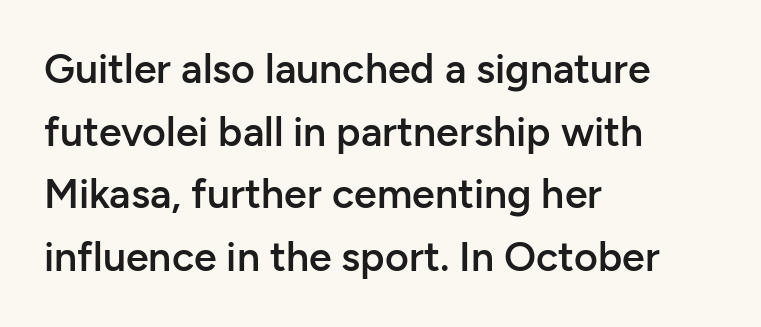
Q: Is the text bold? A: Semi-bold.
Q: Is the text italic (slanted)? A: No, it is upright.
Q: Is the typeface a serif or a sans-serif typeface? A: Sans-serif.
Q: Is the text underlined? A: No.
Q: How is the paragraph aligned? A: Left-aligned.
Q: Is the spacing between letters normal or unusually wide? A: Normal.
Q: Is the spacing between lines tight, normal or loose? A: Normal.
Q: Width (condensed, normal, or wide)? A: Normal.
Q: Stroke contrast? A: Low.
Q: x-height? A: Medium.
Q: Monospaced? A: No.
